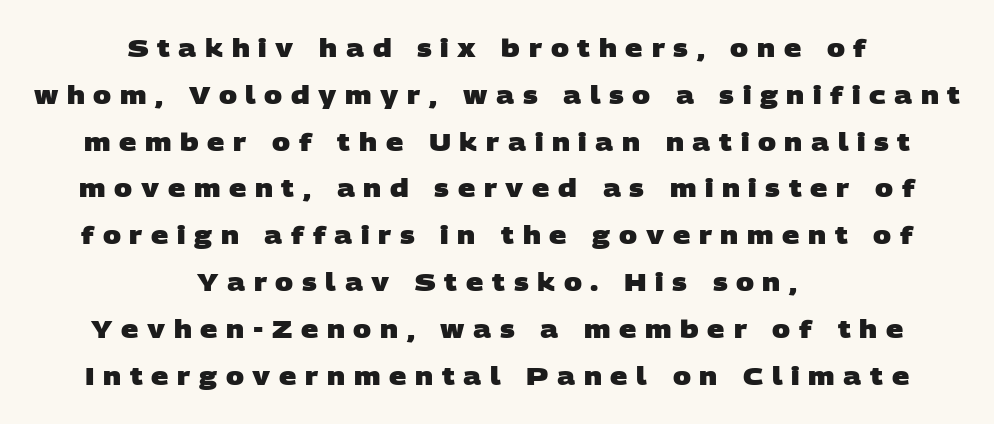
Q: Is the text bold? A: Yes.
Q: Is the text underlined? A: No.
Q: How is the paragraph aligned? A: Centered.
Q: Is the spacing between letters normal or unusually wide? A: Unusually wide.
Q: Is the spacing between lines tight, normal or loose? A: Loose.
